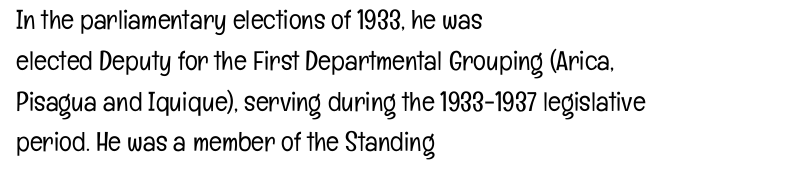
{"italic": "no", "bold": "no", "underline": "no", "align": "left", "line_spacing": "normal", "line_spacing_ratio": 1.51, "letter_spacing": "normal", "letter_spacing_em": 0.0, "glyph_px": 27}
